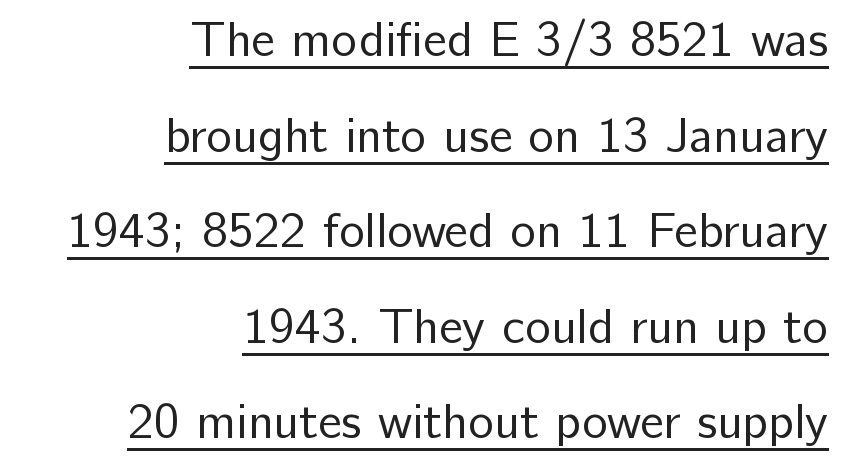
Q: Is the text bold? A: No.
Q: Is the text italic (slanted)? A: No, it is upright.
Q: Is the typeface a serif or a sans-serif typeface? A: Sans-serif.
Q: Is the text underlined? A: Yes.
Q: How is the paragraph aligned? A: Right-aligned.
Q: Is the spacing between letters normal or unusually wide? A: Normal.
Q: Is the spacing between lines tight, normal or loose? A: Loose.
Q: Width (condensed, normal, or wide)? A: Normal.
Q: Stroke contrast? A: Low.
Q: x-height? A: Medium.
Q: Monospaced? A: No.
